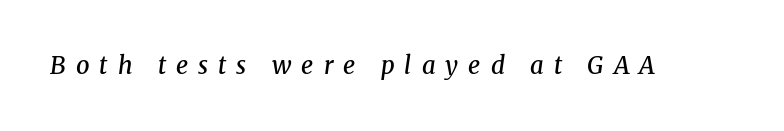
{"italic": "yes", "lean": "right", "slant_degrees": 8, "bold": "semi", "underline": "no", "letter_spacing": "wide", "letter_spacing_em": 0.42, "glyph_px": 24}
